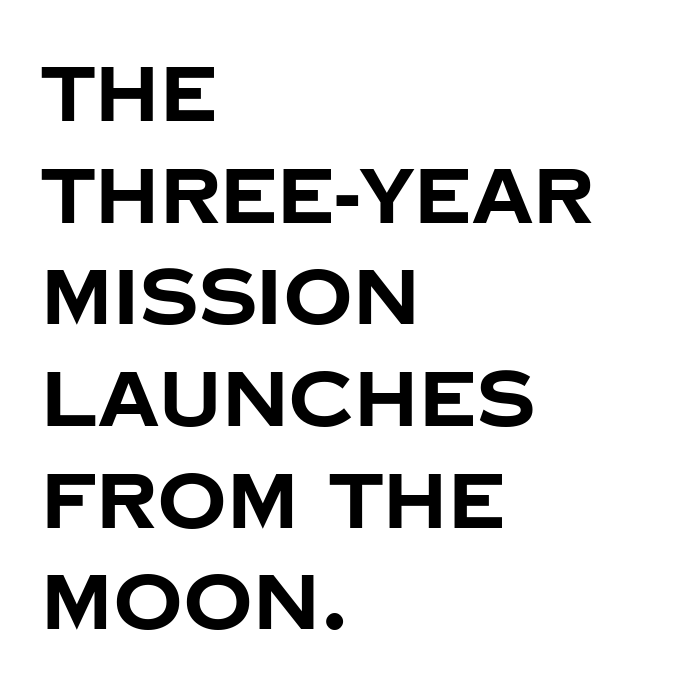
{"serif": "no", "italic": "no", "bold": "yes", "weight": "bold", "width": "normal", "stroke_contrast": "low", "x_height": "large", "monospaced": "no", "underline": "no", "align": "left", "line_spacing": "normal", "line_spacing_ratio": 1.32, "letter_spacing": "normal", "letter_spacing_em": 0.0, "glyph_px": 77}
